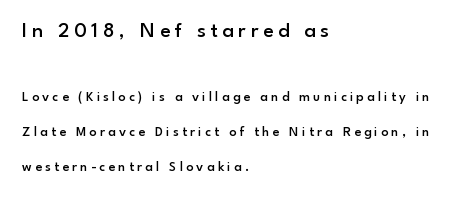
Q: Is the text bold? A: Semi-bold.
Q: Is the text italic (slanted)? A: No, it is upright.
Q: Is the text underlined? A: No.
Q: How is the paragraph aligned? A: Left-aligned.
Q: Is the spacing between letters normal or unusually wide? A: Unusually wide.
Q: Is the spacing between lines tight, normal or loose? A: Loose.
Q: Which block of text is set in a larger size, the first (top) or the second (bottom)? A: The first (top) one.
